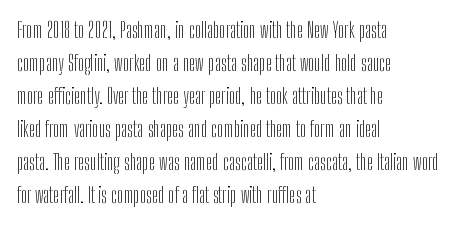
No italicization has been applied; the sample stays upright. This rendering features lettering with no underline. Summary of weight: not heavy and not bold. The typesetter chose a ragged-right arrangement here. The vertical gap from one line to the next is medium.
